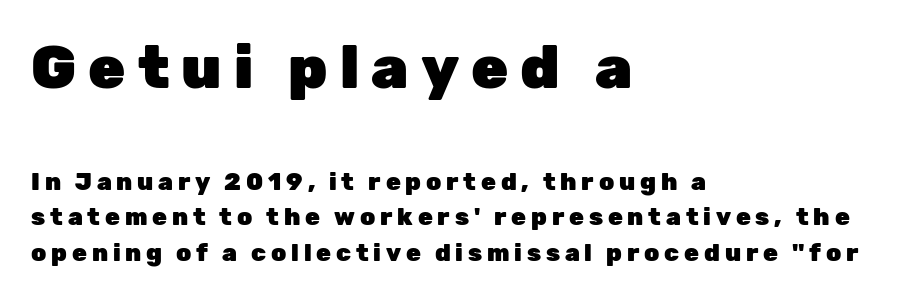
Q: Is the text bold? A: Yes.
Q: Is the text italic (slanted)? A: No, it is upright.
Q: Is the typeface a serif or a sans-serif typeface? A: Sans-serif.
Q: Is the text underlined? A: No.
Q: How is the paragraph aligned? A: Left-aligned.
Q: Is the spacing between letters normal or unusually wide? A: Unusually wide.
Q: Is the spacing between lines tight, normal or loose? A: Normal.
Q: Which block of text is set in a larger size, the first (top) or the second (bottom)? A: The first (top) one.
Q: Width (condensed, normal, or wide)? A: Normal.
Q: Stroke contrast? A: Low.
Q: x-height? A: Medium.
Q: Monospaced? A: No.
